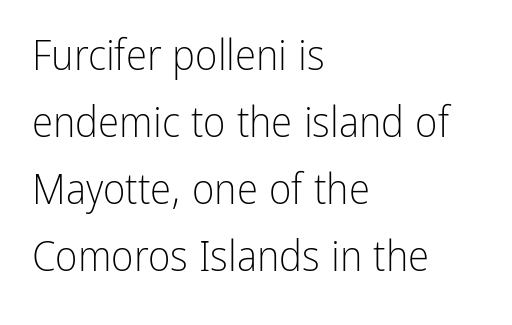
The image shows 43 px light, condensed sans-serif type, upright; set left-aligned, normal line spacing (1.56x), normal letter spacing, not underlined; low stroke contrast and a medium x-height.
